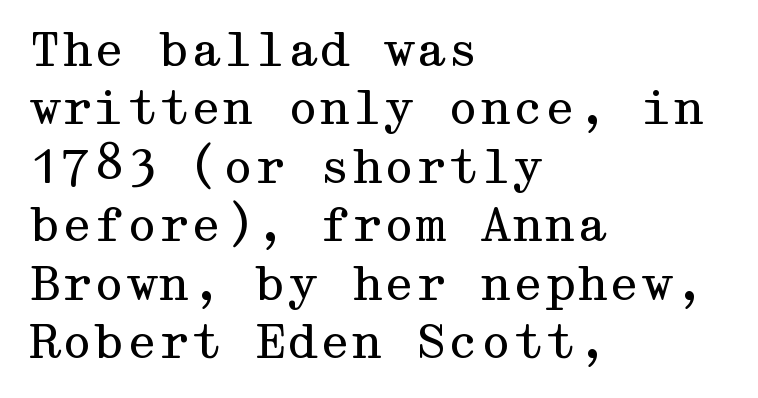
The designer left line spacing at the default. A typesetter would mark this as roman, not italic. No chunkiness to these letters — they're not bold. Old-style or modern, the face here clearly has serifs. The paragraph shown leans on its left margin.
